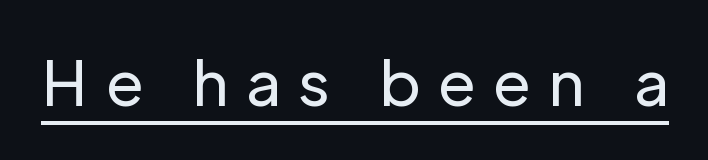
The image shows 61 px regular-weight sans-serif type, upright; set unusually wide letter spacing (+0.29 em), underlined; low stroke contrast and a medium x-height.
